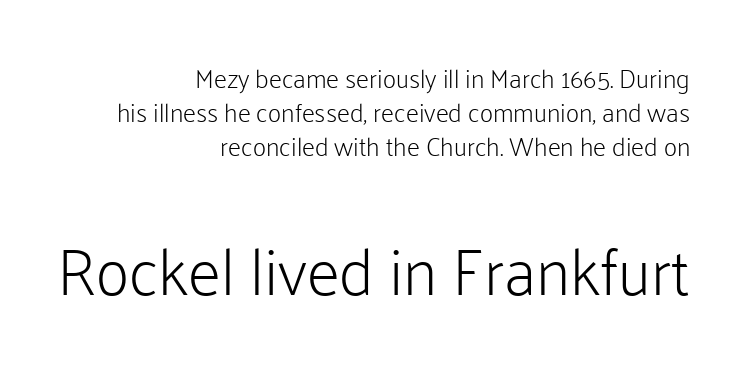
Q: Is the text bold? A: No.
Q: Is the text italic (slanted)? A: No, it is upright.
Q: Is the typeface a serif or a sans-serif typeface? A: Sans-serif.
Q: Is the text underlined? A: No.
Q: How is the paragraph aligned? A: Right-aligned.
Q: Is the spacing between letters normal or unusually wide? A: Normal.
Q: Is the spacing between lines tight, normal or loose? A: Normal.
Q: Which block of text is set in a larger size, the first (top) or the second (bottom)? A: The second (bottom) one.
Q: Width (condensed, normal, or wide)? A: Normal.
Q: Stroke contrast? A: Low.
Q: x-height? A: Medium.
Q: Monospaced? A: No.
